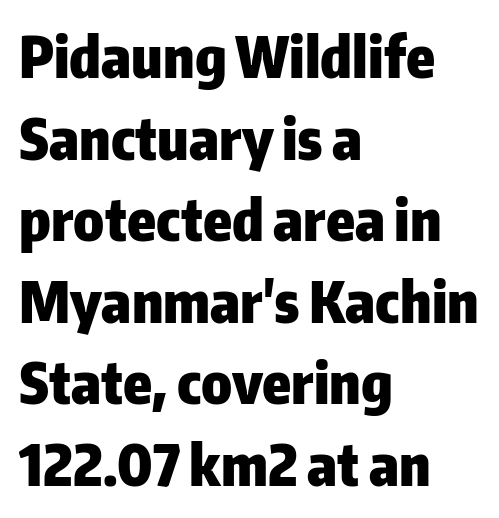
Q: Is the text bold? A: Yes.
Q: Is the text italic (slanted)? A: No, it is upright.
Q: Is the typeface a serif or a sans-serif typeface? A: Sans-serif.
Q: Is the text underlined? A: No.
Q: How is the paragraph aligned? A: Left-aligned.
Q: Is the spacing between letters normal or unusually wide? A: Normal.
Q: Is the spacing between lines tight, normal or loose? A: Normal.
Q: Width (condensed, normal, or wide)? A: Normal.
Q: Stroke contrast? A: Low.
Q: x-height? A: Medium.
Q: Monospaced? A: No.
